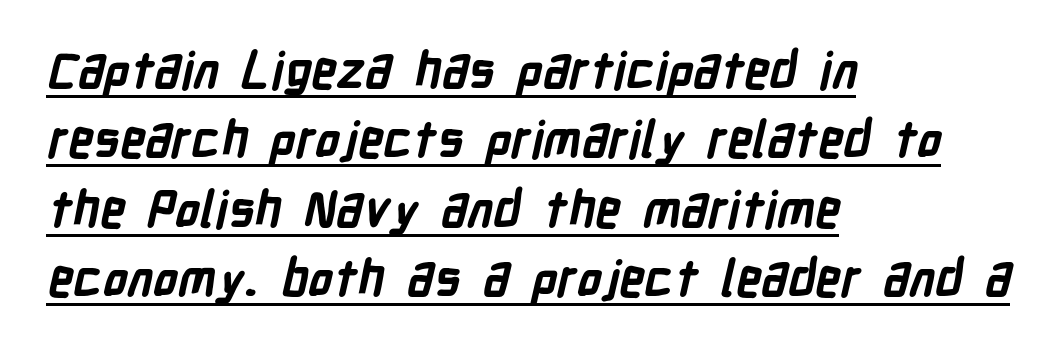
{"serif": "no", "bold": "yes", "weight": "bold", "width": "condensed", "stroke_contrast": "low", "x_height": "medium", "monospaced": "no", "underline": "yes", "align": "left", "line_spacing": "normal", "line_spacing_ratio": 1.39, "letter_spacing": "normal", "letter_spacing_em": 0.0, "glyph_px": 50}
